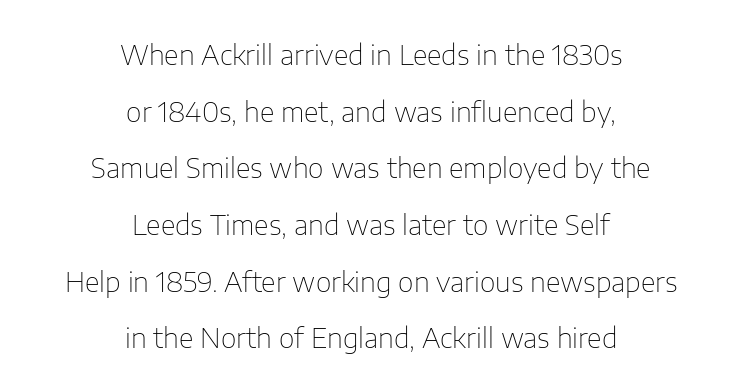
The image shows 27 px text type, upright; set centered, loose line spacing (2.1x), normal letter spacing, not underlined.
